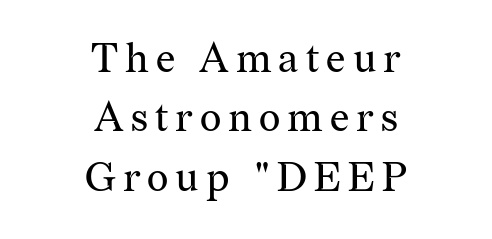
The image shows 41 px regular-weight serif type, upright; set centered, normal line spacing (1.45x), not underlined; medium stroke contrast and a medium x-height.
